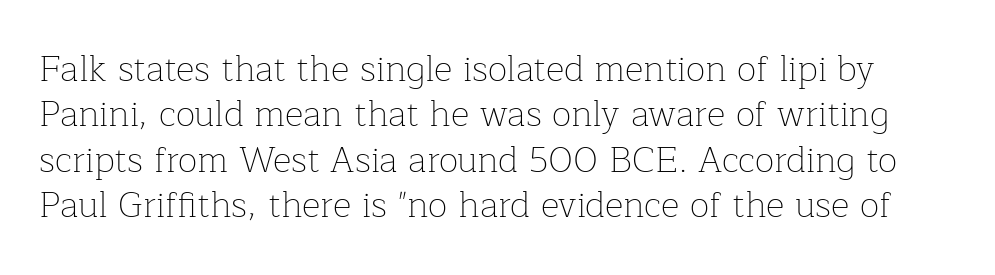
The font sits on the lighter half of the weight spectrum, regular included. The words here are not underlined. Classification — serif. Whoever set this chose a conventional vertical rhythm. These lines are rendered in a variable-pitch font.
